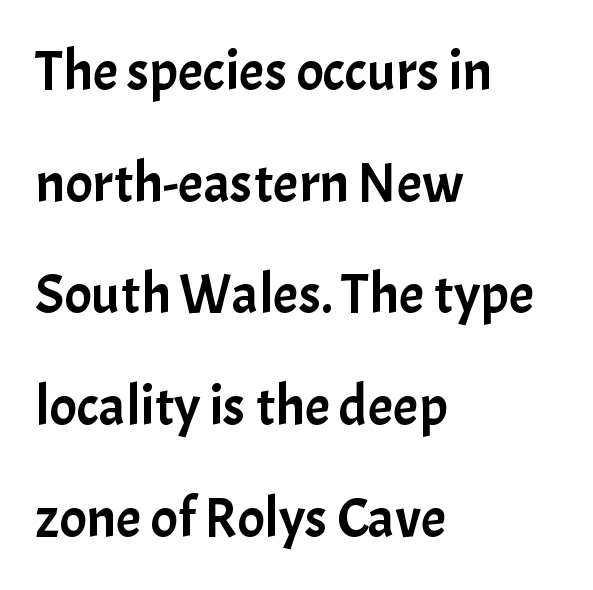
A typesetter would label this face a sans. Line spacing here is loose. Ordinary non-slanted type is in use. Horizontal alignment here is leftward, the default for most running prose. The gaps between neighbouring characters are ordinary and unremarkable.
